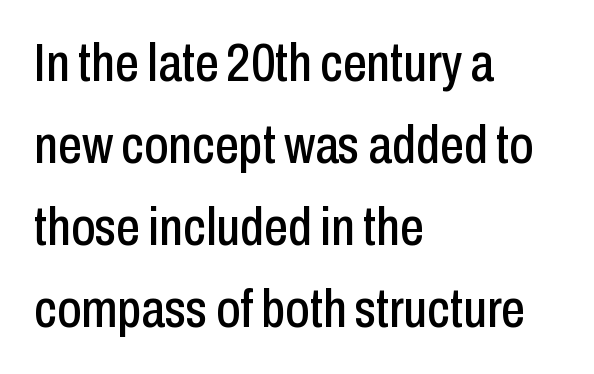
The image shows 53 px condensed sans-serif type, upright; set left-aligned, normal line spacing (1.55x), normal letter spacing, not underlined; low stroke contrast and a medium x-height.
